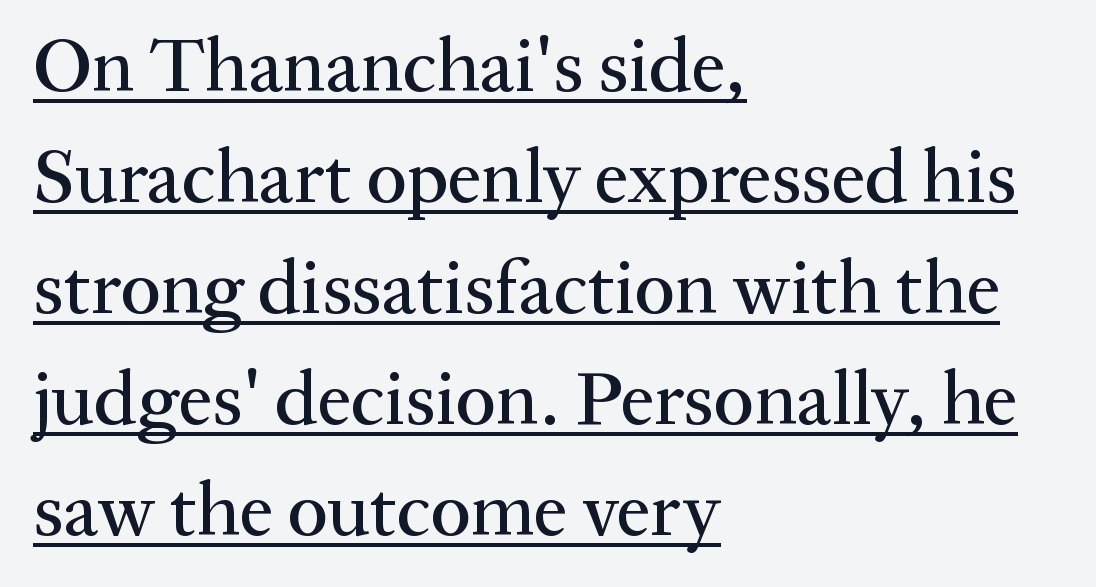
One glance says typical: line gaps are just what's usual. The rendered words wear a rule along their underside. Look at the tracking — it's just the regular setting, nothing added. The face used here is proportionally spaced, like ordinary book or web type. This is serif lettering, the kind often seen in printed books.
